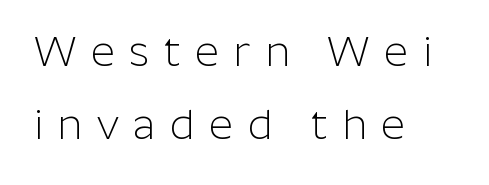
{"serif": "no", "italic": "no", "bold": "no", "weight": "light", "width": "normal", "stroke_contrast": "low", "x_height": "medium", "monospaced": "no", "underline": "no", "align": "left", "line_spacing_ratio": 1.75, "letter_spacing": "wide", "letter_spacing_em": 0.34, "glyph_px": 42}
